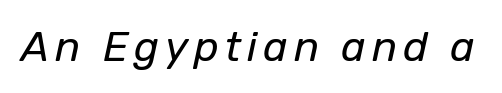
The image shows 42 px regular-weight type, italic (leaning right); set not underlined; low stroke contrast and a medium x-height.
